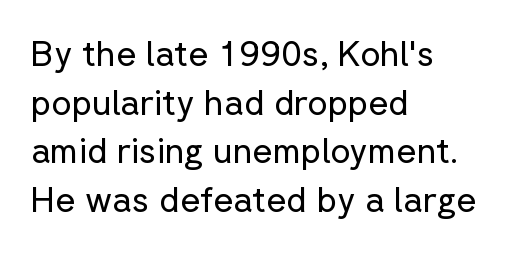
{"serif": "no", "italic": "no", "bold": "no", "weight": "regular", "width": "normal", "stroke_contrast": "low", "x_height": "medium", "monospaced": "no", "underline": "no", "align": "left", "line_spacing": "normal", "line_spacing_ratio": 1.39, "letter_spacing": "normal", "letter_spacing_em": 0.0, "glyph_px": 35}
